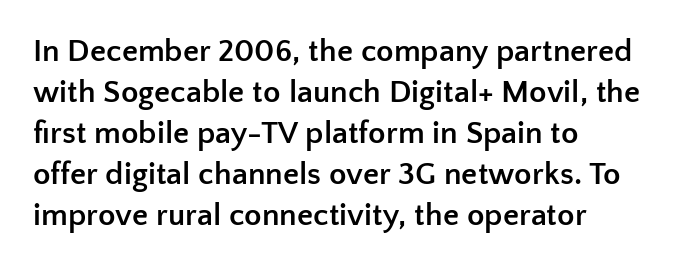
Q: Is the text bold? A: Yes.
Q: Is the text italic (slanted)? A: No, it is upright.
Q: Is the typeface a serif or a sans-serif typeface? A: Sans-serif.
Q: Is the text underlined? A: No.
Q: How is the paragraph aligned? A: Left-aligned.
Q: Is the spacing between letters normal or unusually wide? A: Normal.
Q: Is the spacing between lines tight, normal or loose? A: Normal.
Q: Width (condensed, normal, or wide)? A: Normal.
Q: Stroke contrast? A: Low.
Q: x-height? A: Medium.
Q: Monospaced? A: No.
